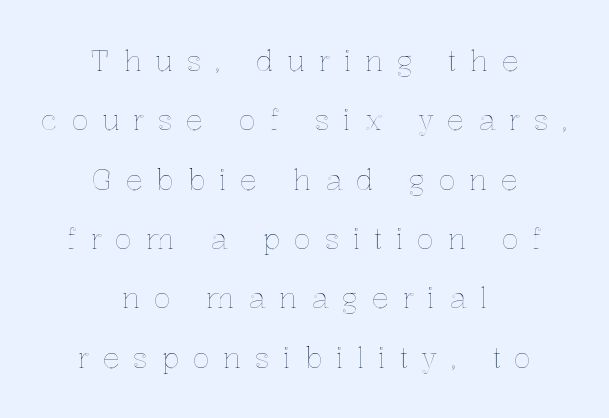
The image shows 28 px text type, upright; set centered, loose line spacing (2.12x), unusually wide letter spacing (+0.49 em), not underlined; a medium x-height.
